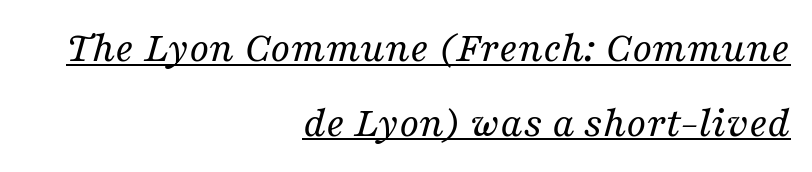
The leading is moderate, giving the passage an even texture. To sum up the face: it has serifs. Each stroke keeps to a modest, everyday thickness or less. These characters rest on top of a visible drawn line.
